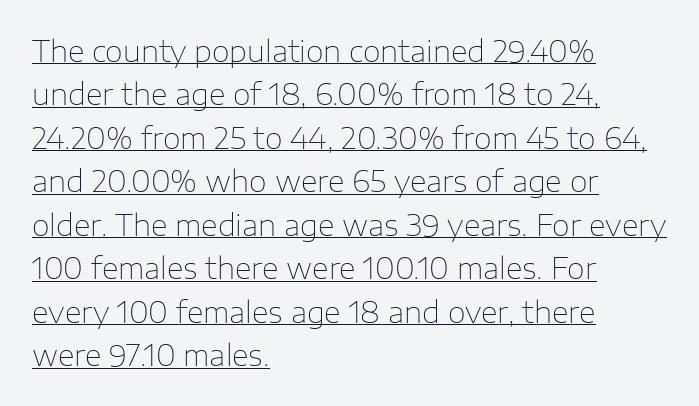
{"serif": "no", "italic": "no", "bold": "no", "weight": "thin", "width": "normal", "stroke_contrast": "low", "x_height": "medium", "monospaced": "no", "underline": "yes", "align": "left", "line_spacing": "normal", "line_spacing_ratio": 1.5, "letter_spacing": "normal", "letter_spacing_em": 0.0, "glyph_px": 29}
